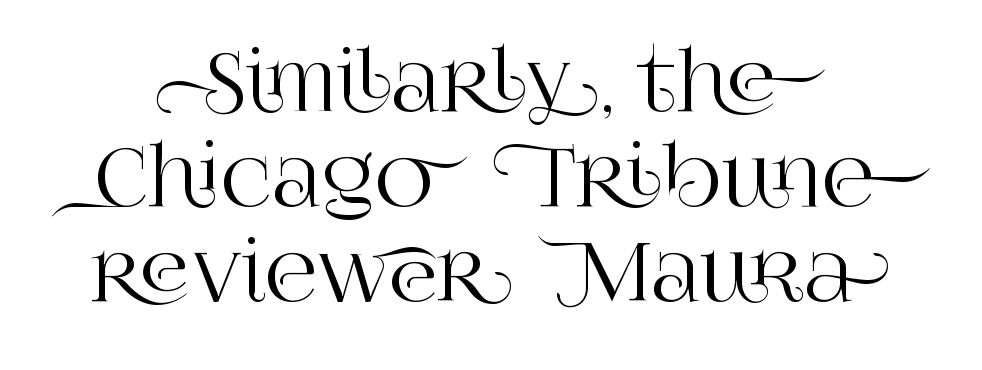
Spacing between characters is what you'd get straight out of the box. Decoration check: the copy has no underline. Every character sits straight up, as roman type does. Type style note: has serifs. The lines are quadded center.
